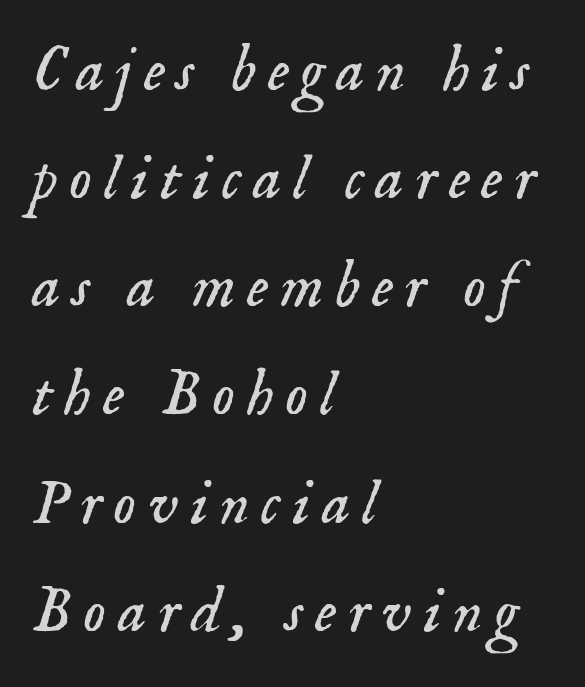
Q: Is the text bold? A: No.
Q: Is the text italic (slanted)? A: Yes, it leans right by about 18 degrees.
Q: Is the typeface a serif or a sans-serif typeface? A: Serif.
Q: Is the text underlined? A: No.
Q: How is the paragraph aligned? A: Left-aligned.
Q: Is the spacing between lines tight, normal or loose? A: Normal.
Q: Width (condensed, normal, or wide)? A: Normal.
Q: Stroke contrast? A: Low.
Q: x-height? A: Small.
Q: Monospaced? A: No.
